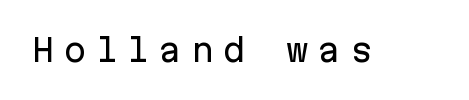
Q: Is the text italic (slanted)? A: No, it is upright.
Q: Is the typeface a serif or a sans-serif typeface? A: Sans-serif.
Q: Is the text underlined? A: No.
Q: Is the spacing between letters normal or unusually wide? A: Unusually wide.
Q: Width (condensed, normal, or wide)? A: Normal.
Q: Stroke contrast? A: Low.
Q: x-height? A: Medium.
Q: Monospaced? A: Yes.
